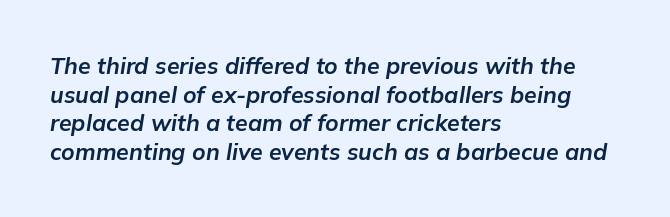
Quick note: interline space is typical. Thick stems and heavy bowls — unmistakably bold. Short note: letters normally spaced. Decoration check: the copy has no underline. When letters slant like this, we call the style italic.
